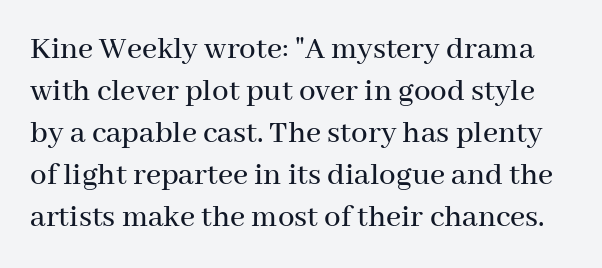
Q: Is the text italic (slanted)? A: No, it is upright.
Q: Is the typeface a serif or a sans-serif typeface? A: Serif.
Q: Is the text underlined? A: No.
Q: Is the spacing between letters normal or unusually wide? A: Normal.
Q: Is the spacing between lines tight, normal or loose? A: Normal.
Q: Width (condensed, normal, or wide)? A: Normal.
Q: Stroke contrast? A: Medium.
Q: x-height? A: Medium.
Q: Monospaced? A: No.
